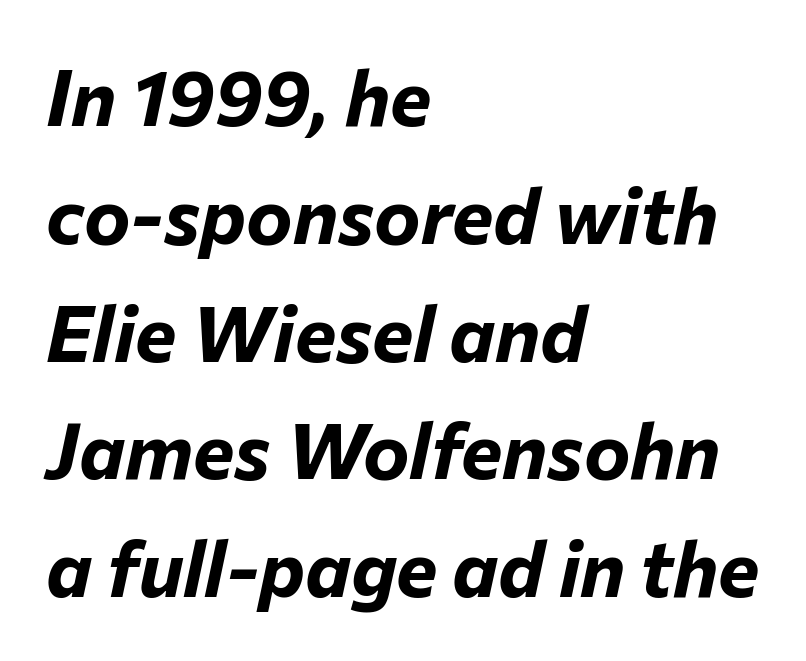
The lines in this sample share a left origin and differ only in where they stop. These lines carry a lot of weight — the face is fully bold. Horizontal bands of white between lines are of average thickness. Short note: letters normally spaced. Proportional: the letters do not fall into vertical columns. The area under the type is left untouched.
